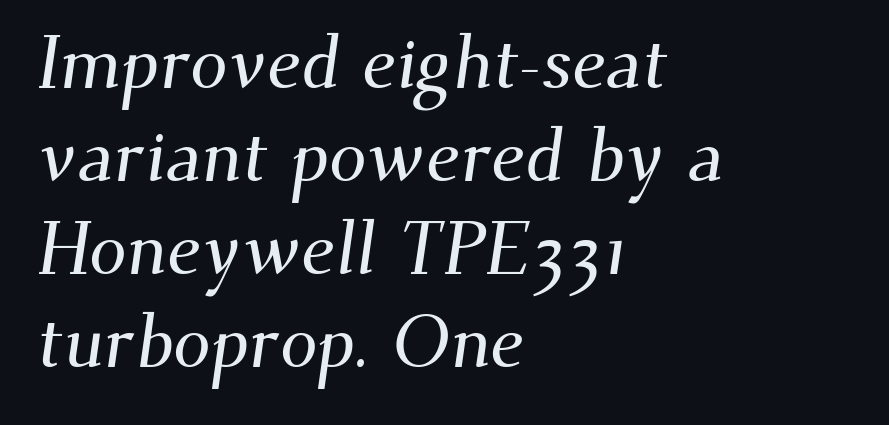
The image shows 75 px serif type; set left-aligned, line spacing 1.24x, normal letter spacing, not underlined; medium stroke contrast and a small x-height.
